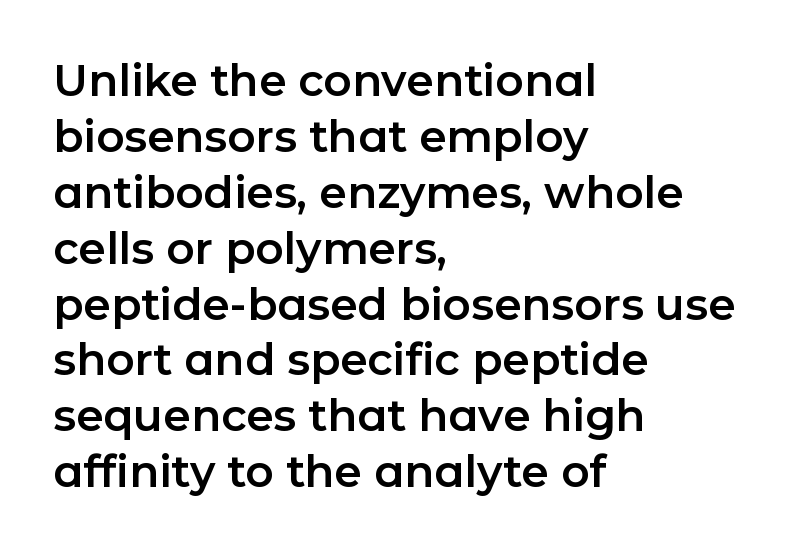
Q: Is the text italic (slanted)? A: No, it is upright.
Q: Is the typeface a serif or a sans-serif typeface? A: Sans-serif.
Q: Is the text underlined? A: No.
Q: How is the paragraph aligned? A: Left-aligned.
Q: Is the spacing between letters normal or unusually wide? A: Normal.
Q: Is the spacing between lines tight, normal or loose? A: Normal.
Q: Width (condensed, normal, or wide)? A: Normal.
Q: Stroke contrast? A: Low.
Q: x-height? A: Medium.
Q: Monospaced? A: No.
